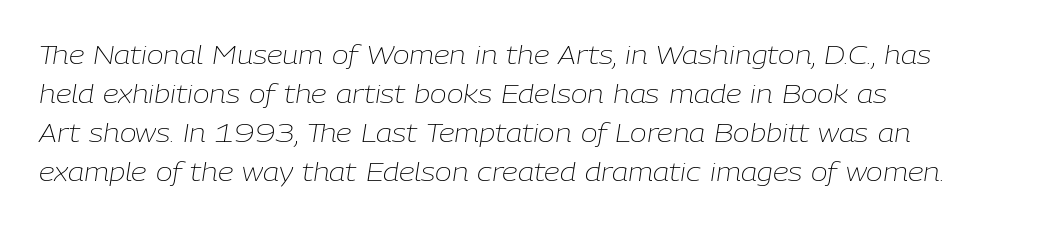
The image shows 25 px text type, italic (leaning right); set left-aligned, normal line spacing (1.56x), normal letter spacing, not underlined.
